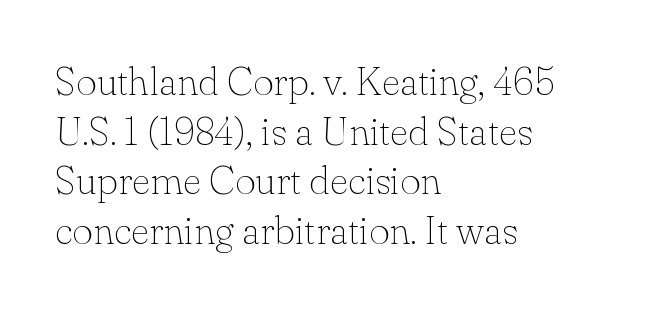
{"serif": "yes", "italic": "no", "bold": "no", "weight": "thin", "width": "normal", "stroke_contrast": "low", "x_height": "small", "monospaced": "no", "underline": "no", "align": "left", "line_spacing_ratio": 1.24, "letter_spacing": "normal", "letter_spacing_em": 0.0, "glyph_px": 40}
